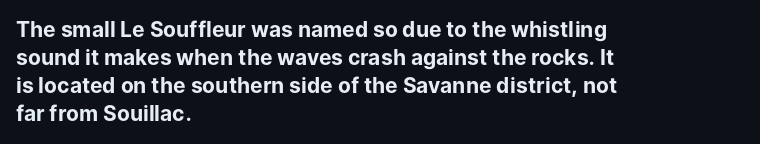
The image shows 21 px bold type, upright; set left-aligned, normal line spacing (1.34x), normal letter spacing, not underlined.
